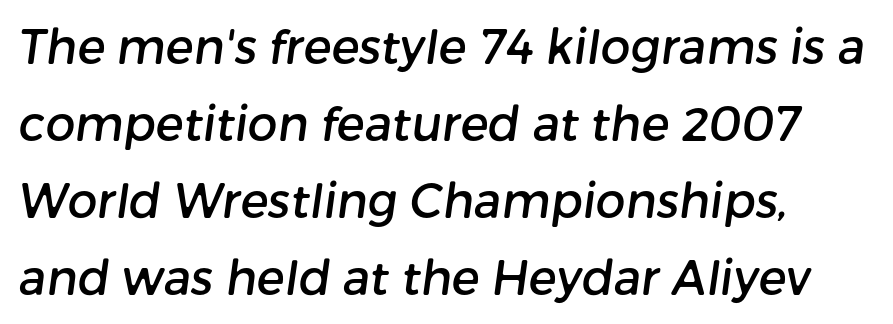
Q: Is the typeface a serif or a sans-serif typeface? A: Sans-serif.
Q: Is the text underlined? A: No.
Q: How is the paragraph aligned? A: Left-aligned.
Q: Is the spacing between letters normal or unusually wide? A: Normal.
Q: Is the spacing between lines tight, normal or loose? A: Normal.
Q: Width (condensed, normal, or wide)? A: Normal.
Q: Stroke contrast? A: Low.
Q: x-height? A: Medium.
Q: Monospaced? A: No.
